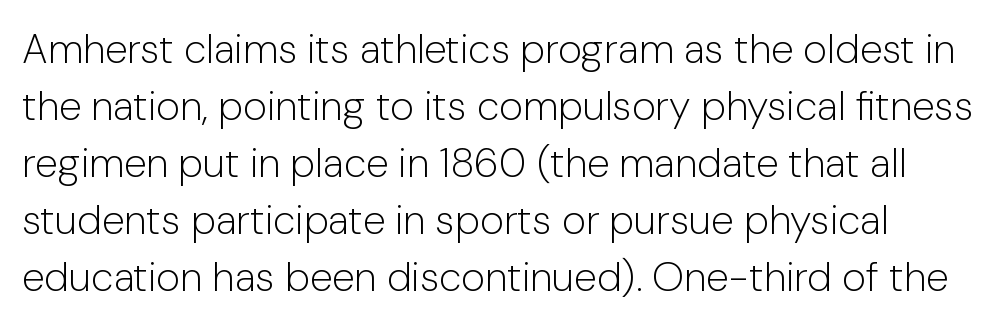
Q: Is the text bold? A: No.
Q: Is the text italic (slanted)? A: No, it is upright.
Q: Is the typeface a serif or a sans-serif typeface? A: Sans-serif.
Q: Is the text underlined? A: No.
Q: Is the spacing between letters normal or unusually wide? A: Normal.
Q: Is the spacing between lines tight, normal or loose? A: Normal.
Q: Width (condensed, normal, or wide)? A: Normal.
Q: Stroke contrast? A: Low.
Q: x-height? A: Medium.
Q: Monospaced? A: No.
